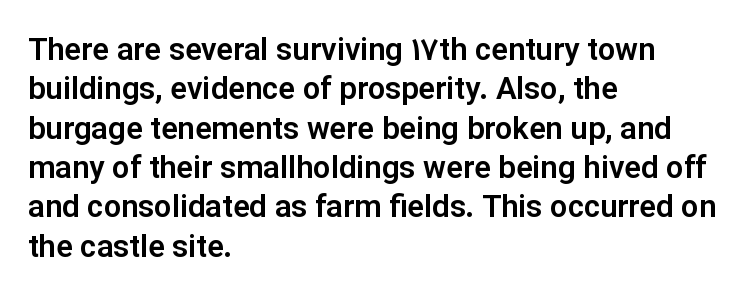
Horizontal bands of white between lines are of average thickness. In terms of letterform style, serifs are entirely absent. Notice how the passage keeps a crisp vertical edge on the left only. Is there any slant? The stems are plumb. There is no visible air inserted between adjacent glyphs. The passage shown is typed in a proportional face where columns would drift.
